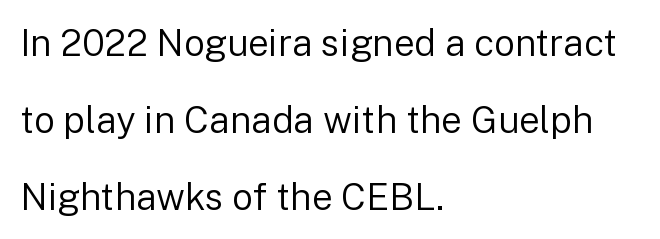
Q: Is the text bold? A: No.
Q: Is the text italic (slanted)? A: No, it is upright.
Q: Is the typeface a serif or a sans-serif typeface? A: Sans-serif.
Q: Is the text underlined? A: No.
Q: How is the paragraph aligned? A: Left-aligned.
Q: Is the spacing between letters normal or unusually wide? A: Normal.
Q: Is the spacing between lines tight, normal or loose? A: Loose.
Q: Width (condensed, normal, or wide)? A: Normal.
Q: Stroke contrast? A: Low.
Q: x-height? A: Medium.
Q: Monospaced? A: No.
